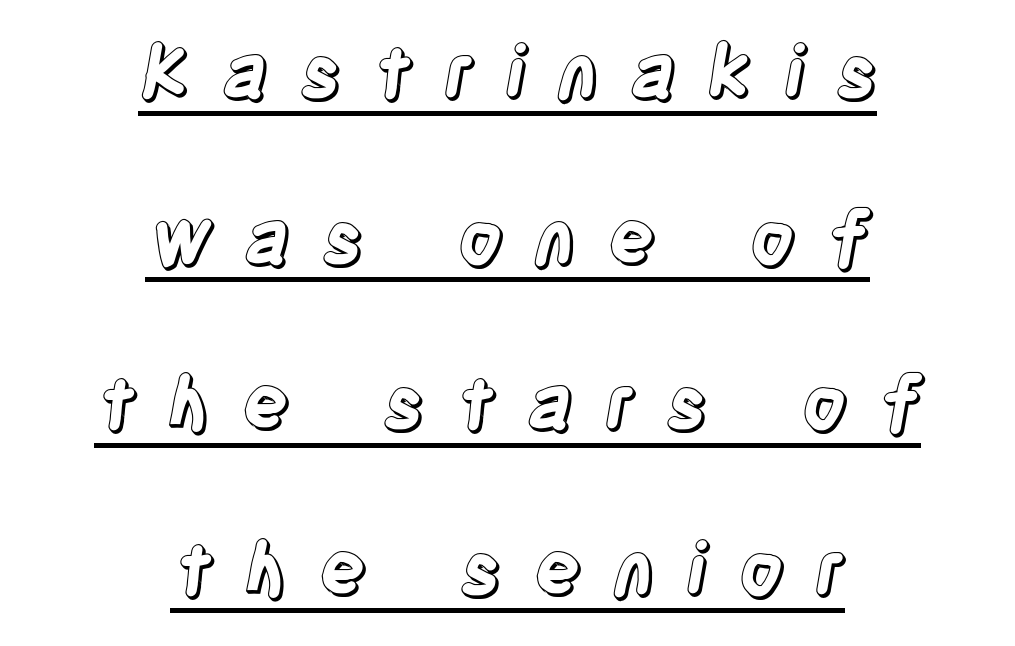
Each letter keeps its own natural width here, so spacing adapts to shape. The lines in this sample share a center point and differ in where they start and stop. Notice the wide empty band between every row — that's loose leading.
